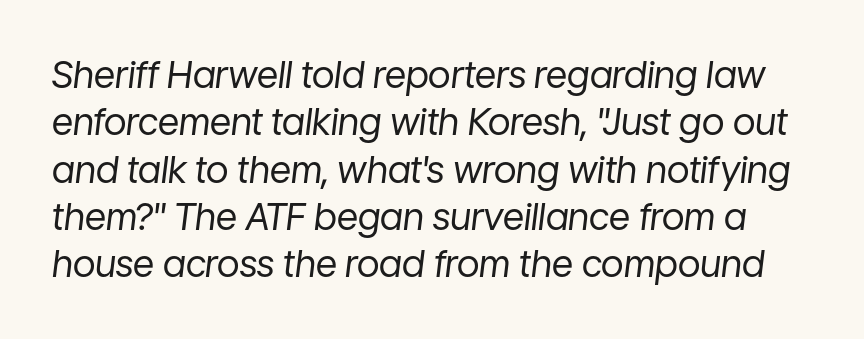
{"italic": "yes", "lean": "right", "slant_degrees": 7, "bold": "no", "weight": "regular", "width": "normal", "stroke_contrast": "low", "x_height": "medium", "monospaced": "no", "underline": "no", "line_spacing": "normal", "line_spacing_ratio": 1.28, "letter_spacing": "normal", "letter_spacing_em": 0.0, "glyph_px": 37}
